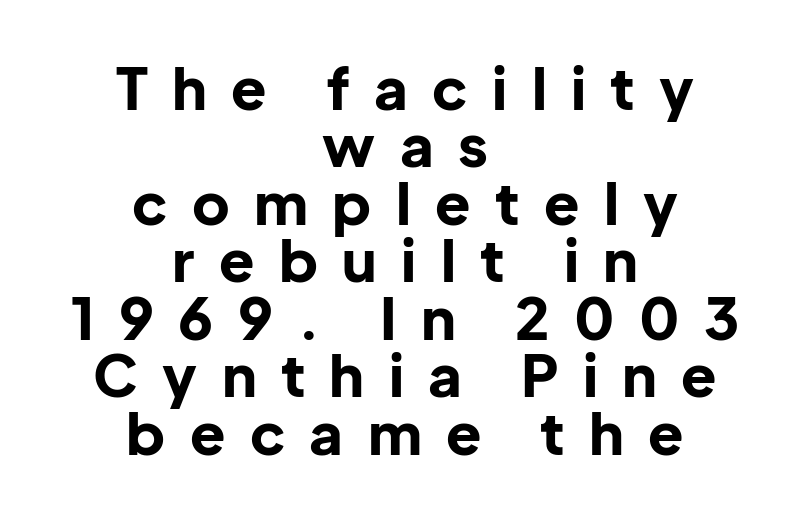
{"serif": "no", "italic": "no", "bold": "yes", "weight": "bold", "width": "normal", "stroke_contrast": "low", "x_height": "medium", "monospaced": "no", "underline": "no", "align": "center", "line_spacing": "tight", "line_spacing_ratio": 0.99, "letter_spacing": "wide", "letter_spacing_em": 0.42, "glyph_px": 58}
